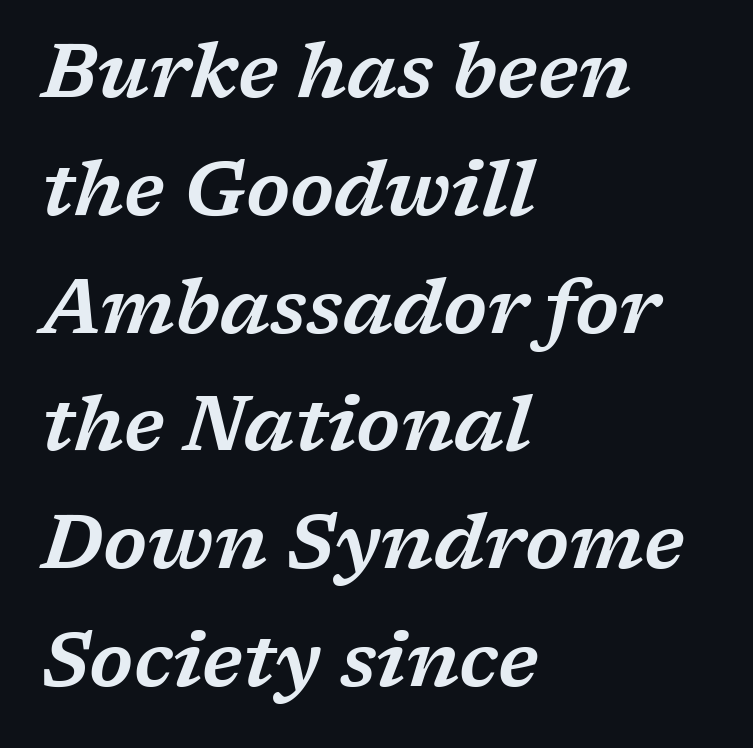
The image shows 76 px wide serif type, italic (leaning right); set left-aligned, normal line spacing (1.55x), normal letter spacing, not underlined; low stroke contrast and a medium x-height.
